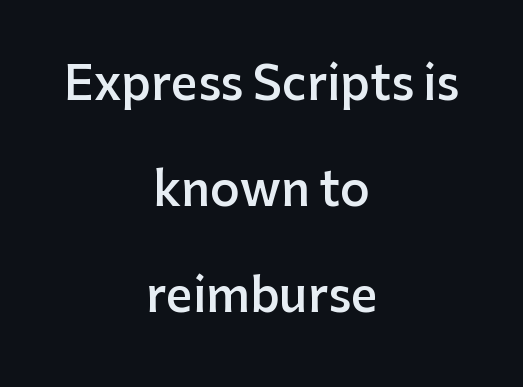
Leading is clearly above the norm, producing a sparse column. Letter spacing: default. The passage shown is typeset with a sans-serif family. These lines are rendered in a variable-pitch font. The baseline area is clear.
